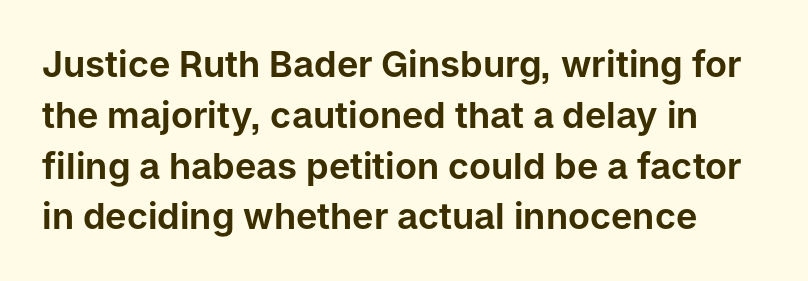
Baseline-to-baseline distance is the conventional proportion of letter height. Descenders are the only things crossing below the line. Spacing between characters is what you'd get straight out of the box. Here the designer chose a conventional face with non-uniform glyph widths. You can tell from the bare stems that sans-serif type was used.
